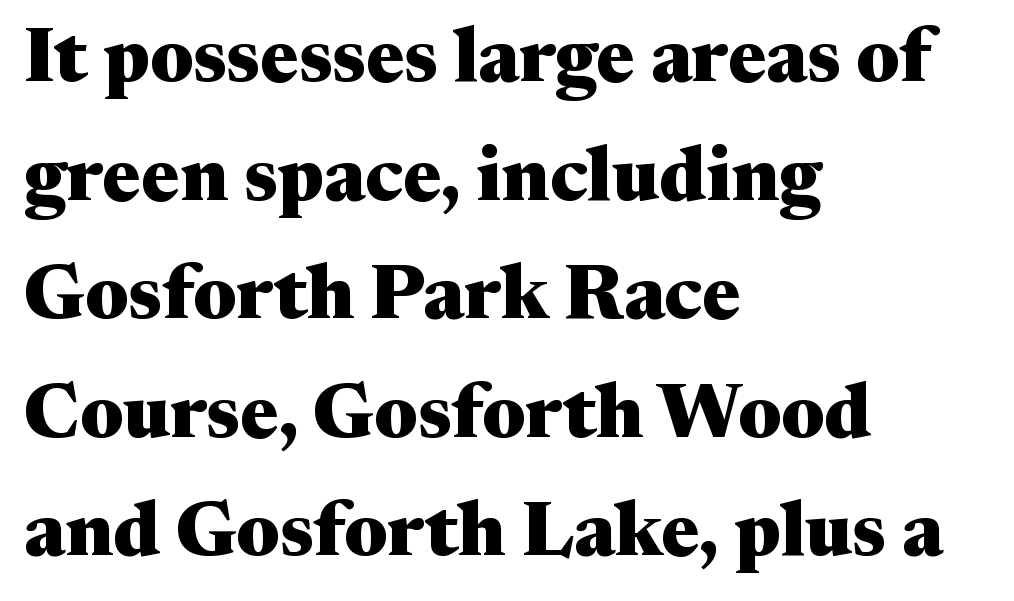
{"serif": "yes", "italic": "no", "bold": "yes", "weight": "heavy", "width": "wide", "stroke_contrast": "medium", "x_height": "medium", "monospaced": "no", "underline": "no", "align": "left", "line_spacing": "normal", "line_spacing_ratio": 1.54, "letter_spacing": "normal", "letter_spacing_em": 0.0, "glyph_px": 77}
